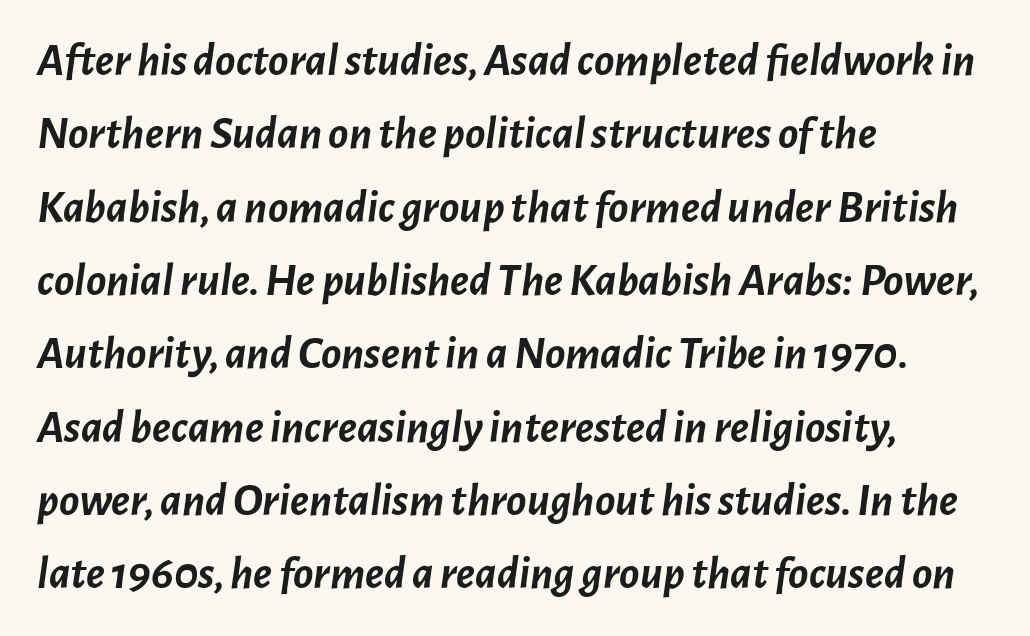
Beneath every word, the page is bare. Each letter keeps its own natural width here, so spacing adapts to shape. The text block is weighted toward the left margin, trailing off unevenly rightward. Compared with typical paragraphs, the rows here are spaced about the same.
